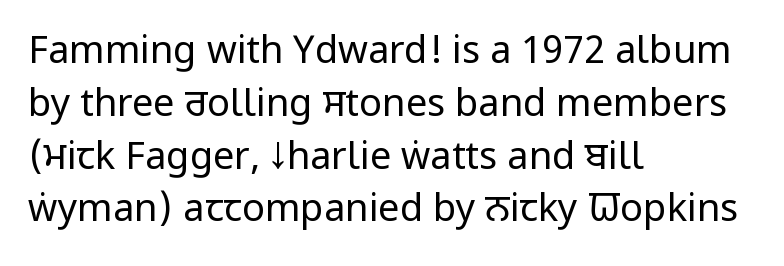
The type is set solid horizontally, with unmodified tracking. Proportional: the letters do not fall into vertical columns. Heaviness? Minimal to ordinary, like unemphasized prose. The specimen reads as upright at a glance. This rendering features lettering with no underline. Regular leading.
